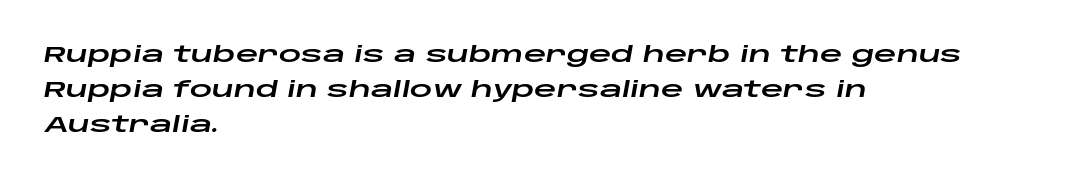
{"italic": "yes", "lean": "right", "slant_degrees": 10, "underline": "no", "align": "left", "line_spacing": "normal", "line_spacing_ratio": 1.59, "letter_spacing": "normal", "letter_spacing_em": 0.0, "glyph_px": 22}
